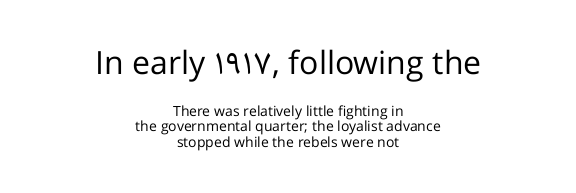
Caption: face not bold, strokes unweighted. Check where the strokes stop: nothing finishes them off — pure sans. A typesetter would call this proportional, since set widths differ per character. Notice how the passage keeps no hard edge, just a central spine. Quick note: not italic, upright.
